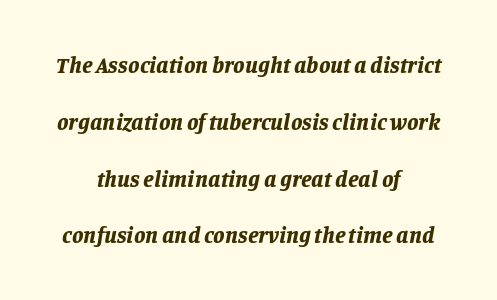
The image shows 23 px bold type, italic (leaning right); set centered, loose line spacing (2.47x), normal letter spacing, not underlined.
